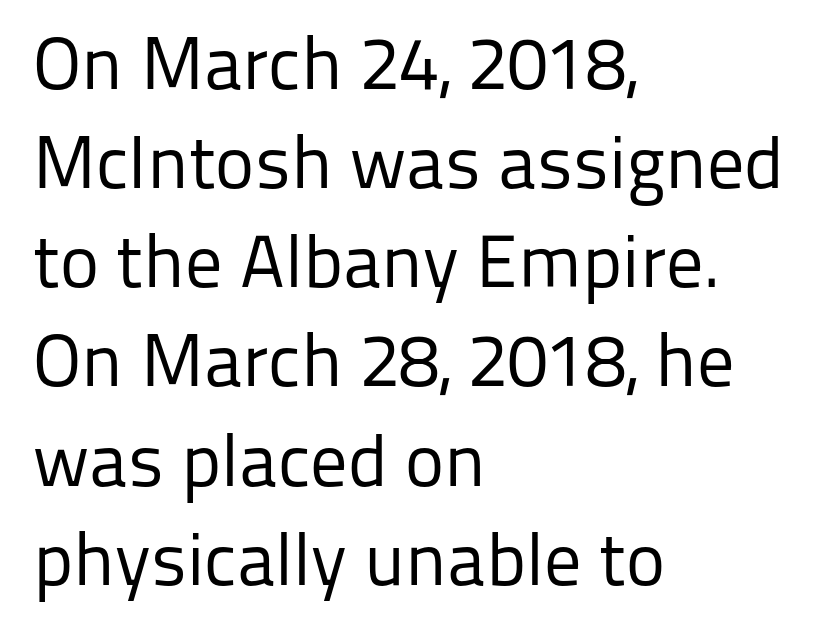
{"serif": "no", "italic": "no", "bold": "no", "weight": "regular", "width": "normal", "stroke_contrast": "low", "x_height": "medium", "monospaced": "no", "underline": "no", "align": "left", "line_spacing": "normal", "line_spacing_ratio": 1.34, "letter_spacing": "normal", "letter_spacing_em": 0.0, "glyph_px": 74}
